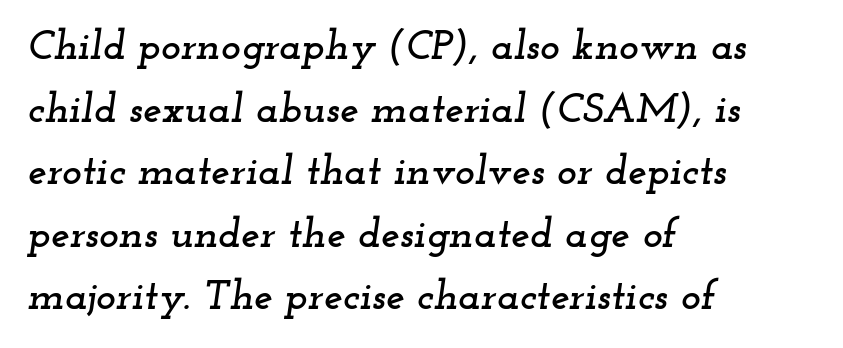
The image shows 42 px wide serif type, italic (leaning right); set left-aligned, normal line spacing (1.49x), normal letter spacing, not underlined; low stroke contrast and a small x-height.
